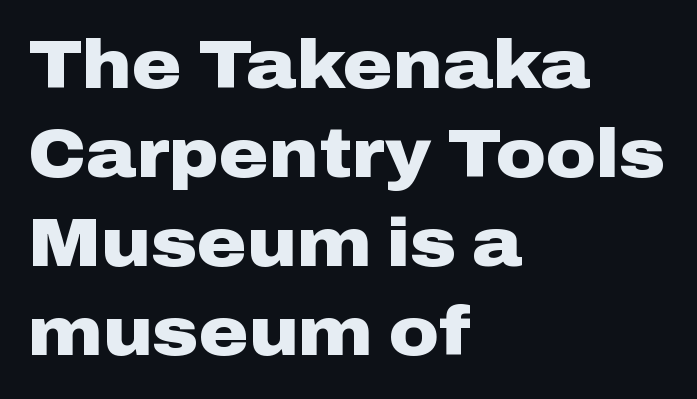
Q: Is the text bold? A: Yes.
Q: Is the text italic (slanted)? A: No, it is upright.
Q: Is the typeface a serif or a sans-serif typeface? A: Sans-serif.
Q: Is the text underlined? A: No.
Q: How is the paragraph aligned? A: Left-aligned.
Q: Is the spacing between letters normal or unusually wide? A: Normal.
Q: Is the spacing between lines tight, normal or loose? A: Normal.
Q: Width (condensed, normal, or wide)? A: Wide.
Q: Stroke contrast? A: Low.
Q: x-height? A: Medium.
Q: Monospaced? A: No.
